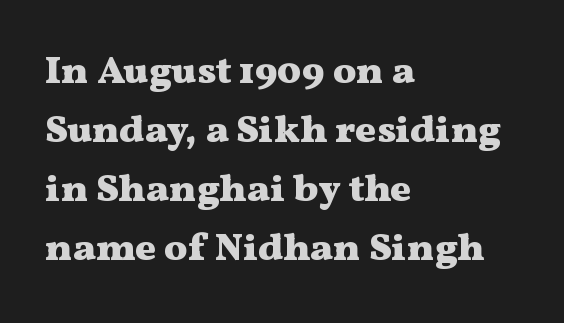
The image shows 39 px heavy, wide serif type, upright; set left-aligned, normal line spacing (1.51x), normal letter spacing, not underlined; medium stroke contrast and a medium x-height.
